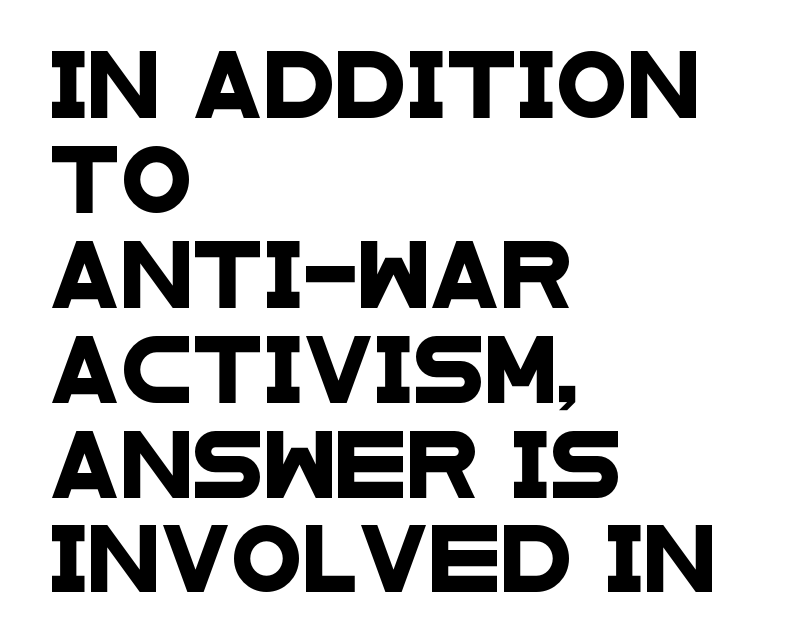
Q: Is the typeface a serif or a sans-serif typeface? A: Sans-serif.
Q: Is the text underlined? A: No.
Q: How is the paragraph aligned? A: Left-aligned.
Q: Is the spacing between letters normal or unusually wide? A: Normal.
Q: Is the spacing between lines tight, normal or loose? A: Normal.
Q: Width (condensed, normal, or wide)? A: Wide.
Q: Stroke contrast? A: Low.
Q: x-height? A: Large.
Q: Monospaced? A: No.
